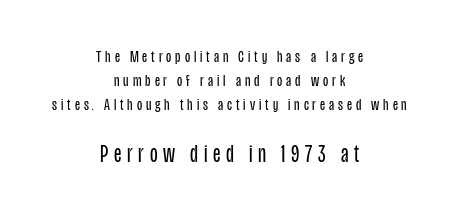
Honestly, there is no underline to notice here at all. Substantial extra tracking has been applied to these lines. The text block is weighted toward neither margin, spreading evenly from the middle. Size hierarchy here favors the trailing block over the leading one. Caption: face not bold, strokes unweighted. Each new line begins a customary step beneath the previous one.
